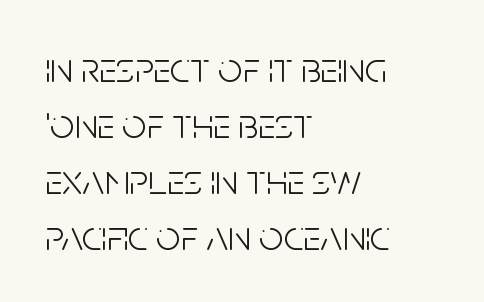
{"serif": "no", "italic": "no", "bold": "no", "weight": "light", "width": "condensed", "stroke_contrast": "low", "x_height": "large", "monospaced": "no", "underline": "no", "align": "left", "line_spacing": "normal", "line_spacing_ratio": 1.3, "letter_spacing": "normal", "letter_spacing_em": 0.0, "glyph_px": 43}
